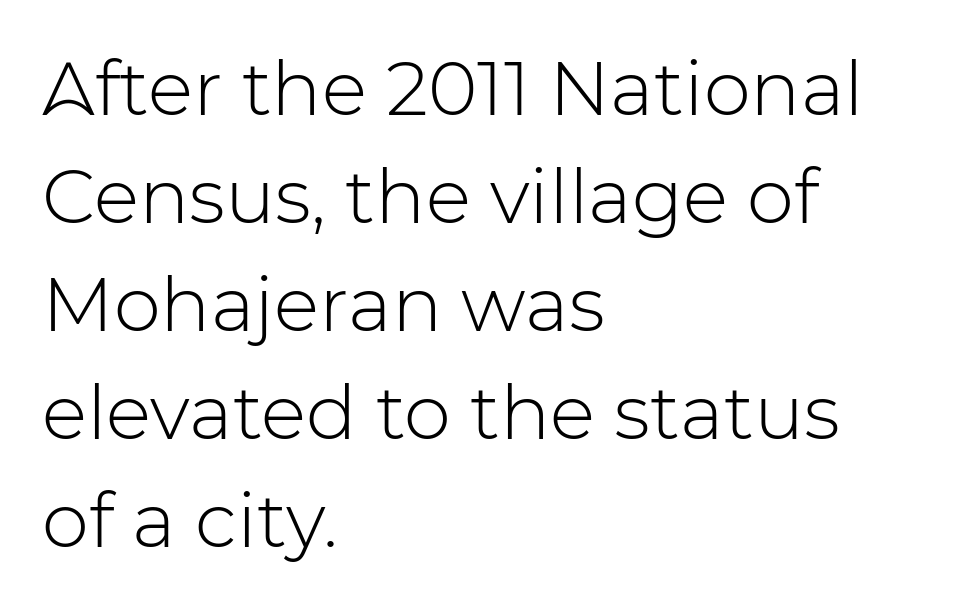
The image shows 75 px light sans-serif type, upright; set left-aligned, normal line spacing (1.44x), normal letter spacing, not underlined; low stroke contrast and a medium x-height.
